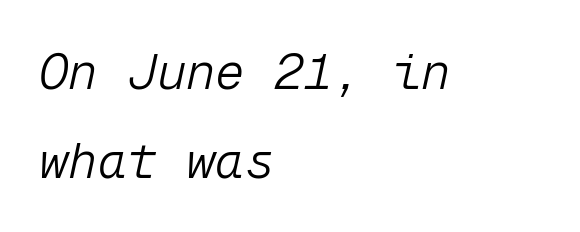
The image shows 49 px light type, italic (leaning right), monospaced; set left-aligned, line spacing 1.81x, normal letter spacing, not underlined; low stroke contrast and a medium x-height.
